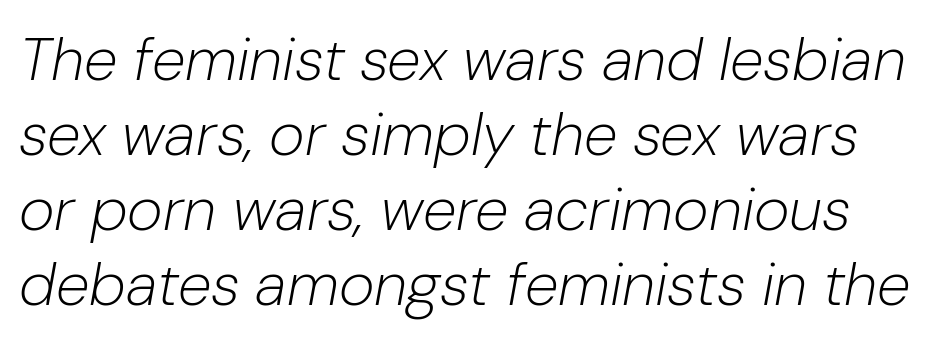
The image shows 61 px light type, italic (leaning right); set line spacing 1.23x, normal letter spacing, not underlined; low stroke contrast and a medium x-height.
